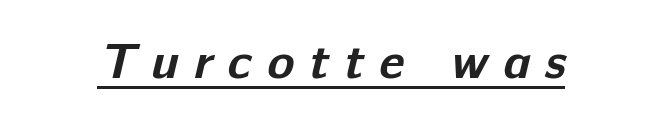
Q: Is the text bold? A: Yes.
Q: Is the typeface a serif or a sans-serif typeface? A: Sans-serif.
Q: Is the text underlined? A: Yes.
Q: Is the spacing between letters normal or unusually wide? A: Unusually wide.
Q: Width (condensed, normal, or wide)? A: Normal.
Q: Stroke contrast? A: Low.
Q: x-height? A: Medium.
Q: Monospaced? A: No.
